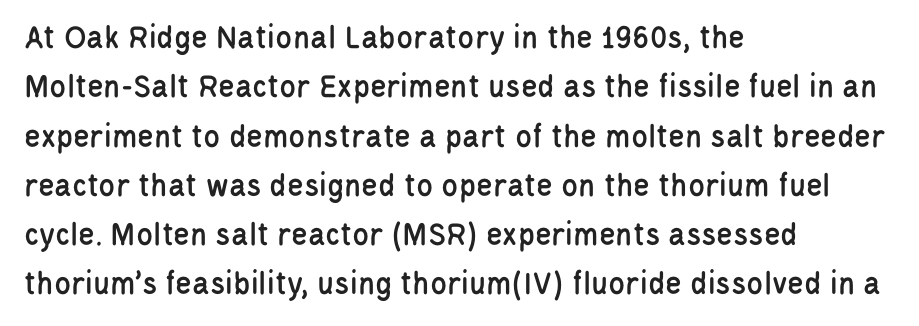
The image shows 34 px condensed sans-serif type, upright; set left-aligned, normal line spacing (1.45x), normal letter spacing, not underlined; low stroke contrast and a large x-height.
